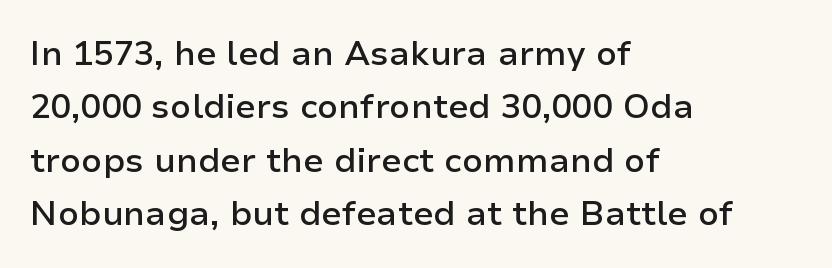
{"serif": "no", "italic": "no", "bold": "semi", "weight": "semibold", "width": "normal", "stroke_contrast": "low", "x_height": "medium", "monospaced": "no", "underline": "no", "align": "left", "line_spacing": "normal", "line_spacing_ratio": 1.57, "letter_spacing": "normal", "letter_spacing_em": 0.0, "glyph_px": 34}
